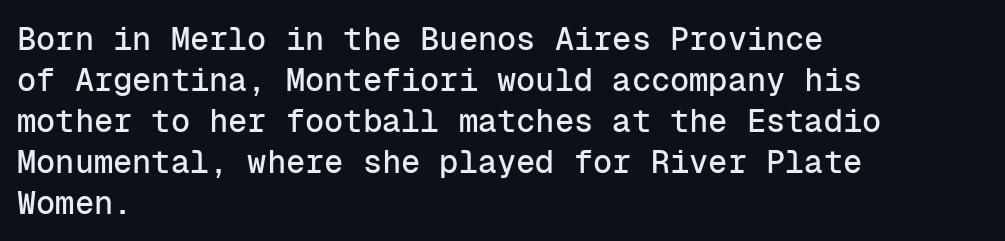
The image shows 32 px sans-serif type, upright, monospaced; set left-aligned, normal line spacing (1.28x), normal letter spacing, not underlined; low stroke contrast and a medium x-height.
